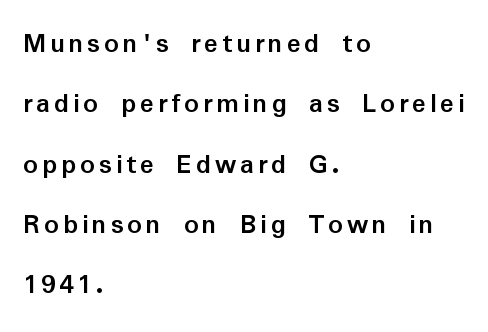
Unlike italic type, these characters show no tilt at all. The specimen omits any rule beneath the text block's lines. The rendering uses natural spacing where letterforms have individual widths. Strong, thick strokes mark this as bold type.
